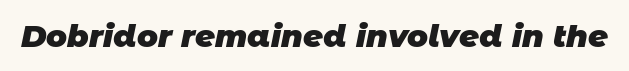
Q: Is the text bold? A: Yes.
Q: Is the typeface a serif or a sans-serif typeface? A: Sans-serif.
Q: Is the text underlined? A: No.
Q: Is the spacing between letters normal or unusually wide? A: Normal.
Q: Width (condensed, normal, or wide)? A: Normal.
Q: Stroke contrast? A: Low.
Q: x-height? A: Large.
Q: Monospaced? A: No.
